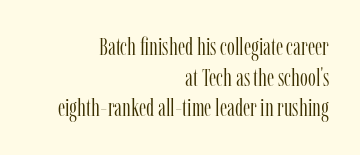
The typography opts for an upright posture over an oblique one. Is the letter spacing exaggerated? No — it looks like the ordinary default. If you drew a ruler down the right edge, every line would touch it. No chunkiness to these letters — they're not bold.
